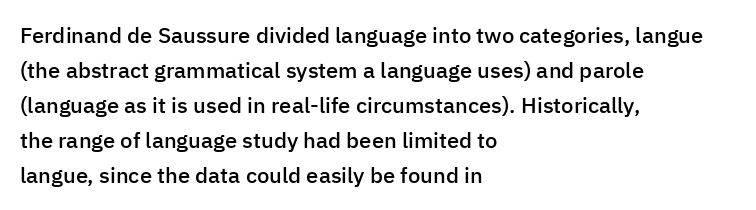
Rows of type keep a routine distance in the vertical direction. Tracking here is standard; glyphs follow each other at the usual distance. Ascenders rise straight up at ninety degrees. A fair bit of extra ink — the face is semibold, not bold.
